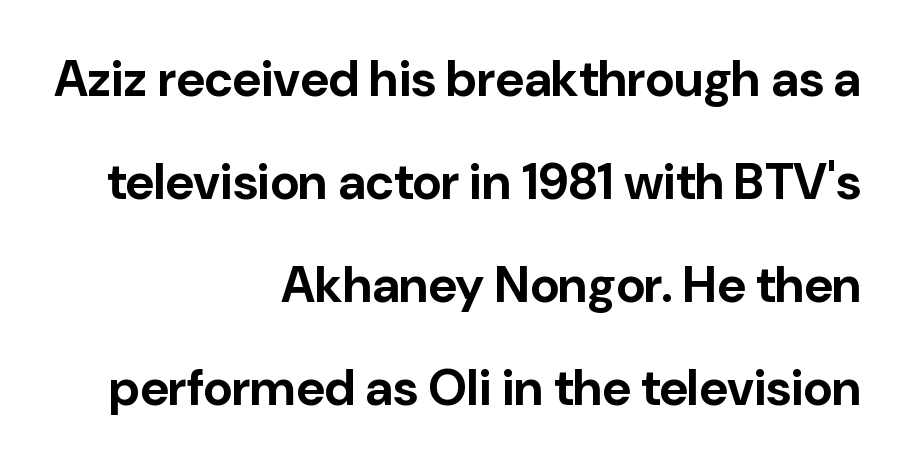
Q: Is the text bold? A: Yes.
Q: Is the text italic (slanted)? A: No, it is upright.
Q: Is the typeface a serif or a sans-serif typeface? A: Sans-serif.
Q: Is the text underlined? A: No.
Q: How is the paragraph aligned? A: Right-aligned.
Q: Is the spacing between letters normal or unusually wide? A: Normal.
Q: Is the spacing between lines tight, normal or loose? A: Loose.
Q: Width (condensed, normal, or wide)? A: Normal.
Q: Stroke contrast? A: Low.
Q: x-height? A: Medium.
Q: Monospaced? A: No.
